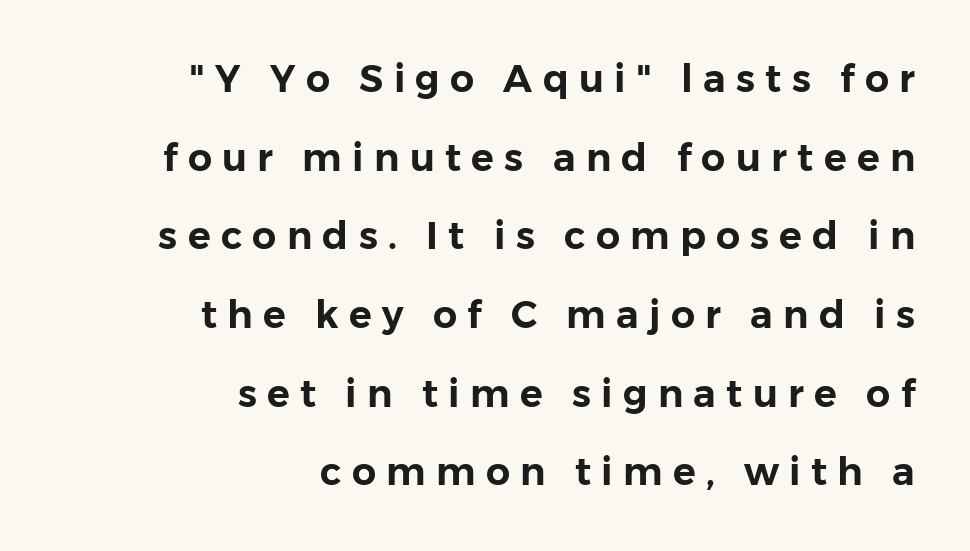
Q: Is the text italic (slanted)? A: No, it is upright.
Q: Is the typeface a serif or a sans-serif typeface? A: Sans-serif.
Q: Is the text underlined? A: No.
Q: How is the paragraph aligned? A: Right-aligned.
Q: Is the spacing between letters normal or unusually wide? A: Unusually wide.
Q: Is the spacing between lines tight, normal or loose? A: Loose.
Q: Width (condensed, normal, or wide)? A: Normal.
Q: Stroke contrast? A: Low.
Q: x-height? A: Medium.
Q: Monospaced? A: No.
